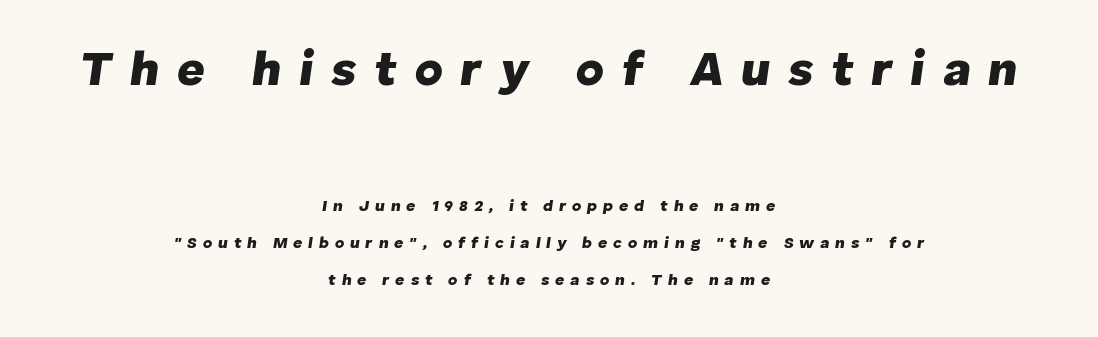
The image shows 48 px heavy type, italic (leaning right); set centered, loose line spacing (2.32x), unusually wide letter spacing (+0.37 em), not underlined; the first (top) block is 3.0x larger; low stroke contrast and a medium x-height.
